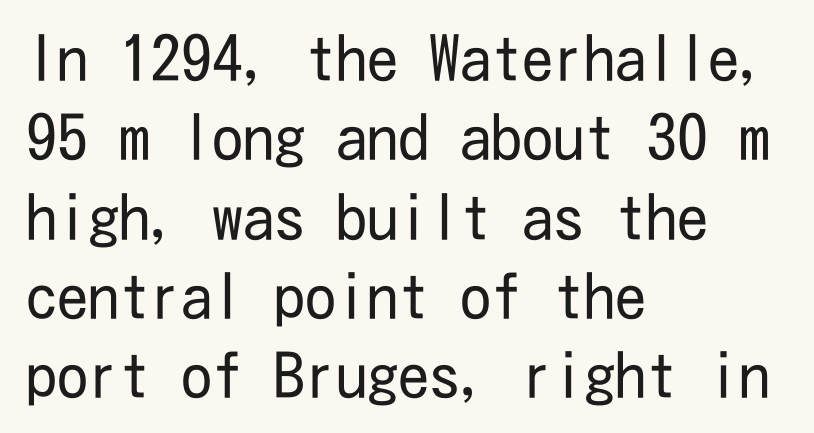
The image shows 62 px regular-weight, condensed sans-serif type, upright; set left-aligned, normal line spacing (1.28x), normal letter spacing, not underlined; low stroke contrast and a medium x-height.
